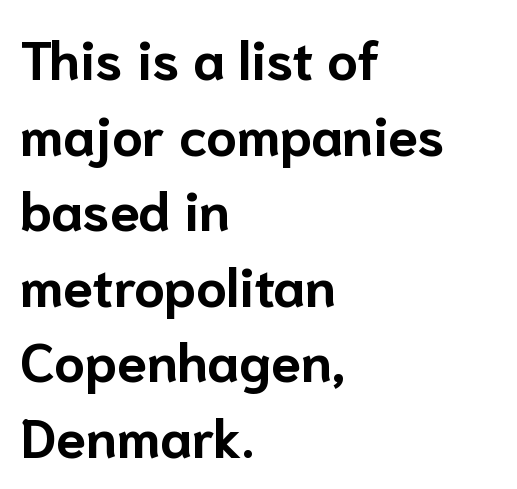
Q: Is the text bold? A: Yes.
Q: Is the text italic (slanted)? A: No, it is upright.
Q: Is the typeface a serif or a sans-serif typeface? A: Sans-serif.
Q: Is the text underlined? A: No.
Q: How is the paragraph aligned? A: Left-aligned.
Q: Is the spacing between letters normal or unusually wide? A: Normal.
Q: Is the spacing between lines tight, normal or loose? A: Normal.
Q: Width (condensed, normal, or wide)? A: Normal.
Q: Stroke contrast? A: Low.
Q: x-height? A: Medium.
Q: Monospaced? A: No.
